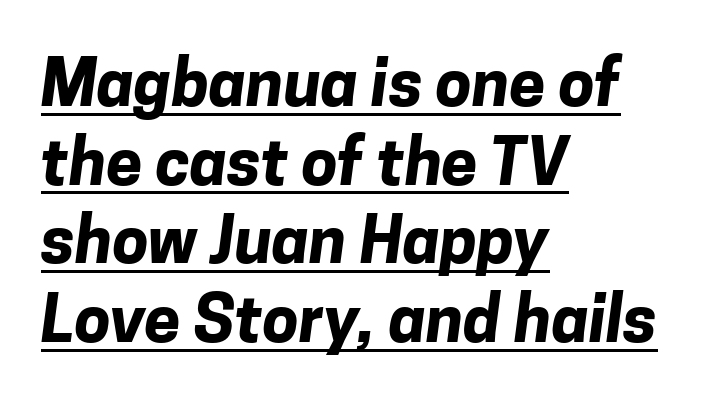
Q: Is the text bold? A: Yes.
Q: Is the typeface a serif or a sans-serif typeface? A: Sans-serif.
Q: Is the text underlined? A: Yes.
Q: How is the paragraph aligned? A: Left-aligned.
Q: Is the spacing between letters normal or unusually wide? A: Normal.
Q: Width (condensed, normal, or wide)? A: Normal.
Q: Stroke contrast? A: Low.
Q: x-height? A: Medium.
Q: Monospaced? A: No.
